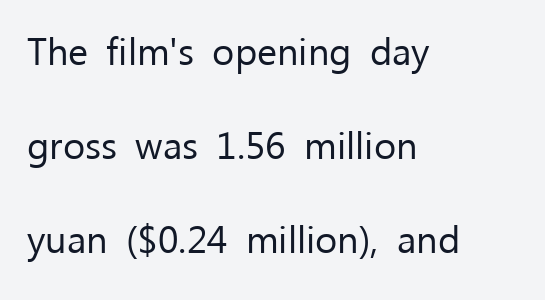
The image shows 38 px regular-weight sans-serif type, upright; set left-aligned, loose line spacing (2.48x), normal letter spacing, not underlined; low stroke contrast and a medium x-height.
